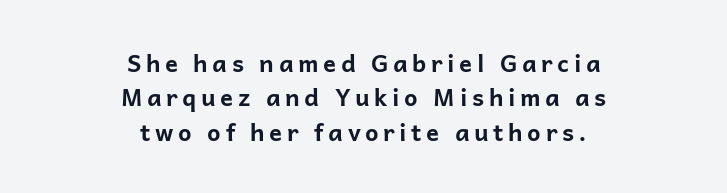
Vertically, the passage feels balanced, rows spaced as you'd expect. The letters stand straight up with perfectly vertical stems. I'd describe the lettering as bold — thick and assertive. These lines are centered, leaving both edges ragged. Lines of text with bare space underneath.
